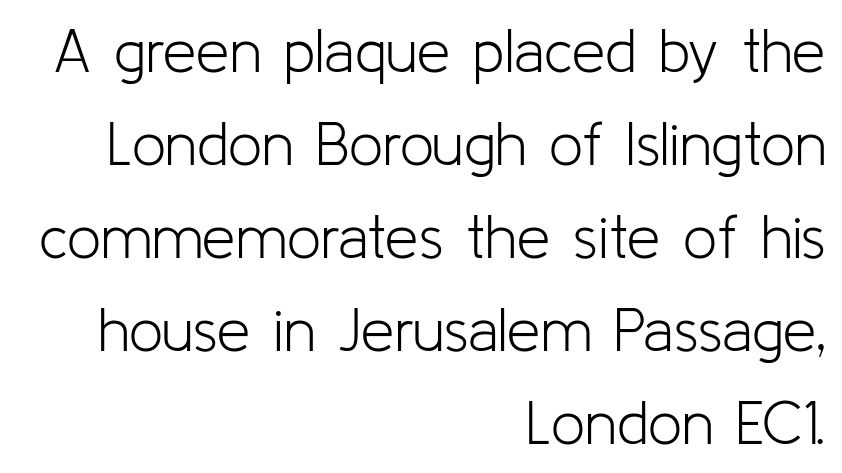
The image shows 60 px light sans-serif type, upright; set right-aligned, normal line spacing (1.55x), normal letter spacing, not underlined; low stroke contrast and a medium x-height.
